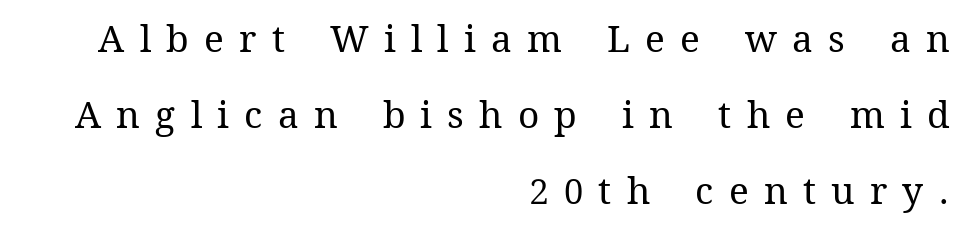
{"italic": "no", "bold": "no", "weight": "regular", "width": "normal", "stroke_contrast": "medium", "x_height": "medium", "monospaced": "no", "underline": "no", "align": "right", "line_spacing": "loose", "line_spacing_ratio": 2.06, "letter_spacing": "wide", "letter_spacing_em": 0.41, "glyph_px": 37}
